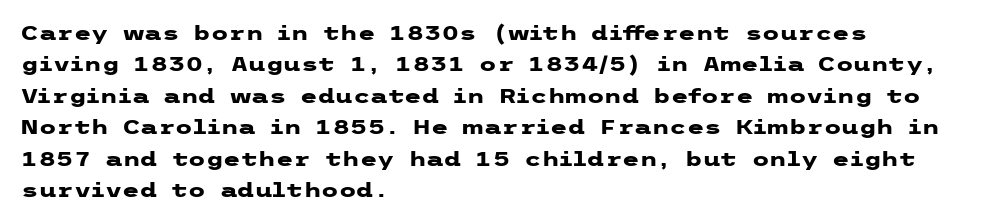
Q: Is the text bold? A: Yes.
Q: Is the text italic (slanted)? A: No, it is upright.
Q: Is the text underlined? A: No.
Q: How is the paragraph aligned? A: Left-aligned.
Q: Is the spacing between letters normal or unusually wide? A: Normal.
Q: Is the spacing between lines tight, normal or loose? A: Normal.
